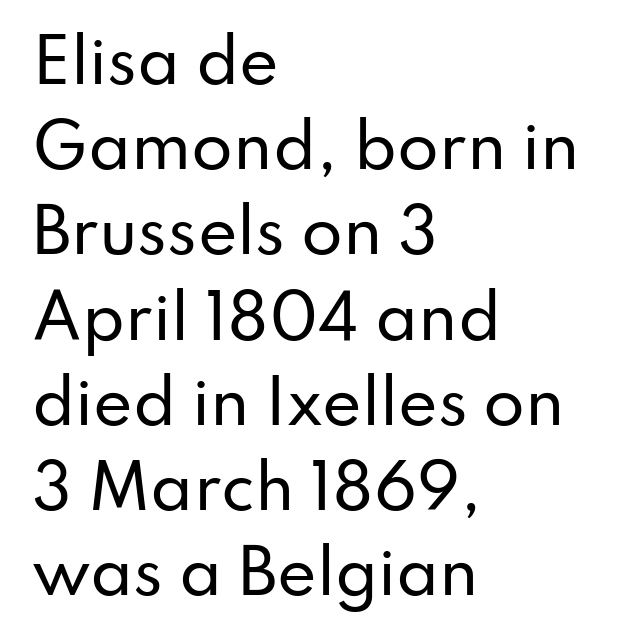
Q: Is the text italic (slanted)? A: No, it is upright.
Q: Is the typeface a serif or a sans-serif typeface? A: Sans-serif.
Q: Is the text underlined? A: No.
Q: How is the paragraph aligned? A: Left-aligned.
Q: Is the spacing between letters normal or unusually wide? A: Normal.
Q: Is the spacing between lines tight, normal or loose? A: Normal.
Q: Width (condensed, normal, or wide)? A: Normal.
Q: Stroke contrast? A: Low.
Q: x-height? A: Small.
Q: Monospaced? A: No.
